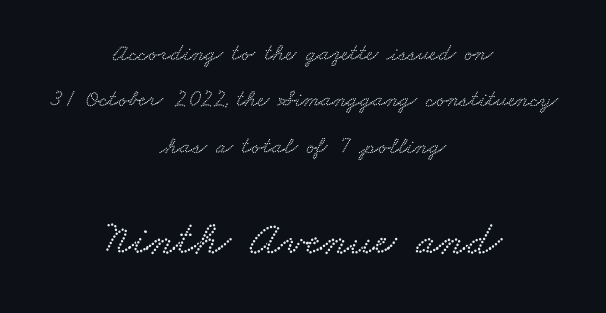
{"width": "wide", "stroke_contrast": "low", "x_height": "small", "monospaced": "no", "underline": "no", "align": "center", "line_spacing": "loose", "line_spacing_ratio": 1.93, "letter_spacing": "normal", "letter_spacing_em": 0.0, "larger_block": "second", "size_ratio": 2.0, "glyph_px": 48}
